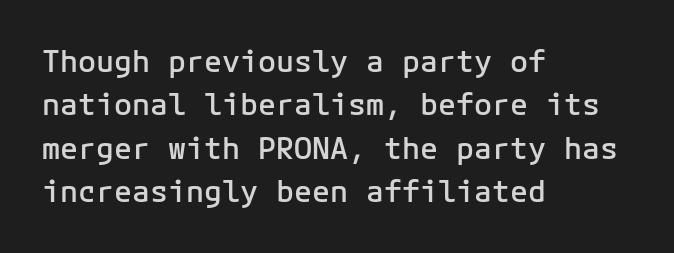
{"serif": "no", "italic": "no", "bold": "semi", "weight": "semibold", "width": "normal", "stroke_contrast": "low", "x_height": "medium", "underline": "no", "align": "left", "line_spacing": "normal", "line_spacing_ratio": 1.45, "letter_spacing": "normal", "letter_spacing_em": 0.0, "glyph_px": 30}
